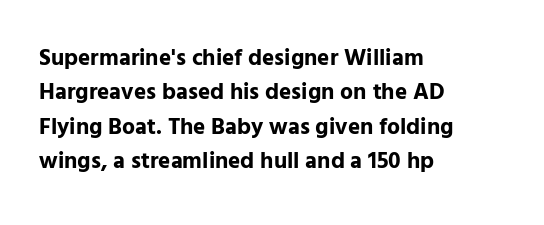
{"italic": "no", "bold": "yes", "underline": "no", "align": "left", "line_spacing": "normal", "line_spacing_ratio": 1.49, "letter_spacing": "normal", "letter_spacing_em": 0.0, "glyph_px": 23}
